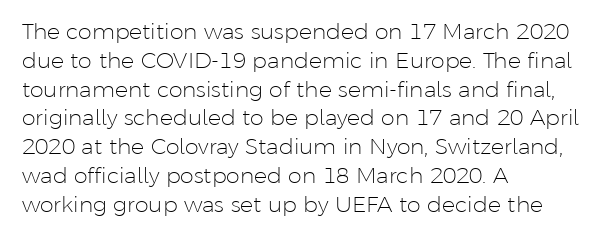
Q: Is the text bold? A: No.
Q: Is the text italic (slanted)? A: No, it is upright.
Q: Is the text underlined? A: No.
Q: How is the paragraph aligned? A: Left-aligned.
Q: Is the spacing between letters normal or unusually wide? A: Normal.
Q: Is the spacing between lines tight, normal or loose? A: Normal.
